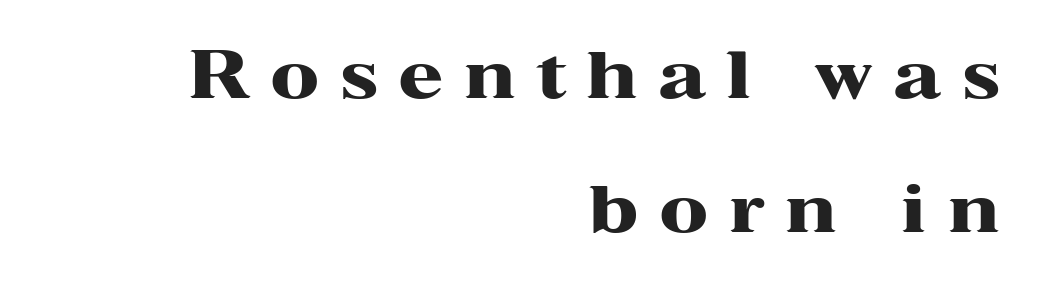
The image shows 64 px heavy, wide serif type, upright; set right-aligned, loose line spacing (2.1x), unusually wide letter spacing (+0.34 em), not underlined; high stroke contrast and a medium x-height.
